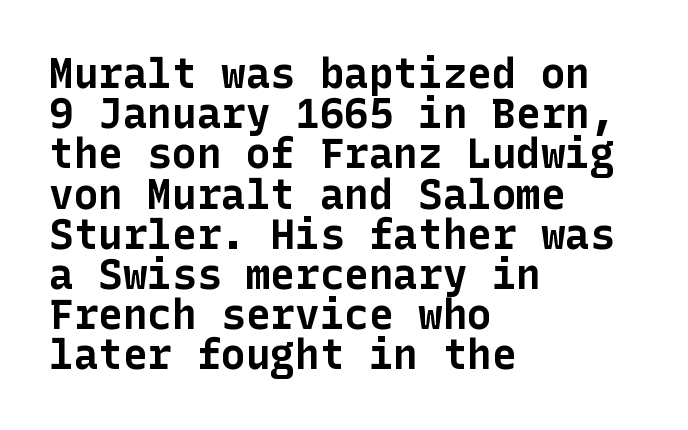
Q: Is the text bold? A: Yes.
Q: Is the text italic (slanted)? A: No, it is upright.
Q: Is the typeface a serif or a sans-serif typeface? A: Sans-serif.
Q: Is the text underlined? A: No.
Q: How is the paragraph aligned? A: Left-aligned.
Q: Is the spacing between letters normal or unusually wide? A: Normal.
Q: Is the spacing between lines tight, normal or loose? A: Tight.
Q: Width (condensed, normal, or wide)? A: Normal.
Q: Stroke contrast? A: Low.
Q: x-height? A: Medium.
